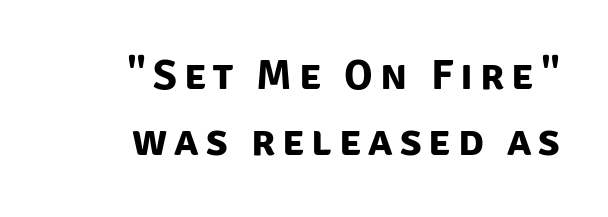
{"serif": "no", "bold": "yes", "weight": "bold", "width": "normal", "stroke_contrast": "low", "x_height": "large", "monospaced": "no", "underline": "no", "align": "right", "line_spacing": "normal", "line_spacing_ratio": 1.54, "glyph_px": 43}
